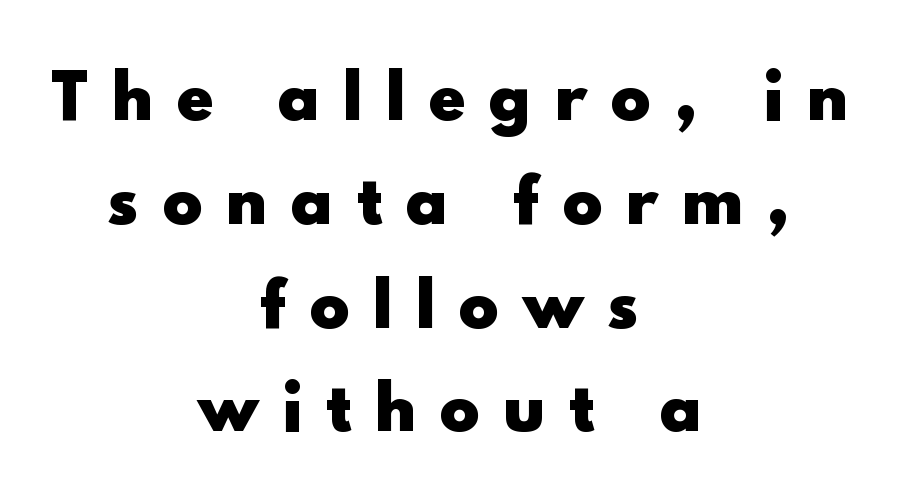
Q: Is the text bold? A: Yes.
Q: Is the text italic (slanted)? A: No, it is upright.
Q: Is the typeface a serif or a sans-serif typeface? A: Sans-serif.
Q: Is the text underlined? A: No.
Q: How is the paragraph aligned? A: Centered.
Q: Is the spacing between letters normal or unusually wide? A: Unusually wide.
Q: Width (condensed, normal, or wide)? A: Normal.
Q: x-height? A: Small.
Q: Monospaced? A: No.
